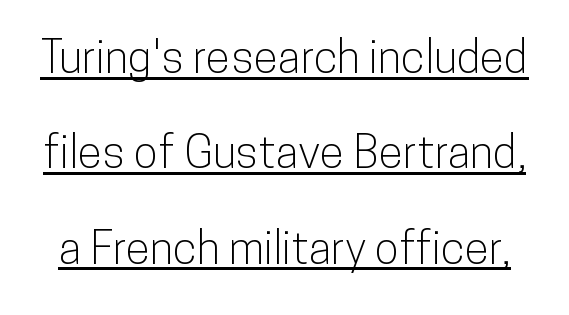
{"serif": "no", "italic": "no", "width": "condensed", "stroke_contrast": "low", "x_height": "medium", "monospaced": "no", "underline": "yes", "line_spacing": "loose", "line_spacing_ratio": 2.12, "letter_spacing": "normal", "letter_spacing_em": 0.0, "glyph_px": 45}
